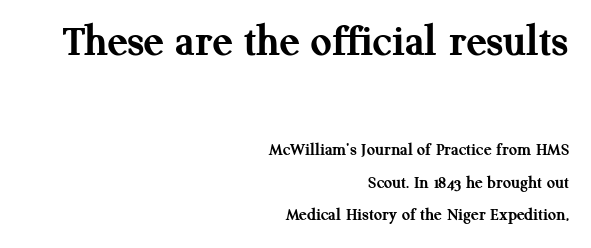
The image shows 46 px semibold serif type, upright; set right-aligned, line spacing 1.81x, normal letter spacing, not underlined; the first (top) block is 2.56x larger; medium stroke contrast and a medium x-height.
